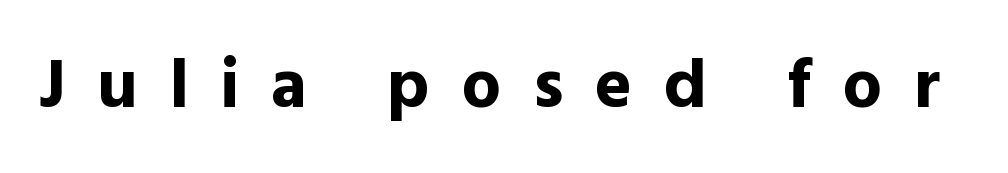
{"serif": "no", "italic": "no", "bold": "yes", "weight": "bold", "width": "normal", "x_height": "medium", "monospaced": "no", "underline": "no", "letter_spacing": "wide", "letter_spacing_em": 0.45, "glyph_px": 70}
